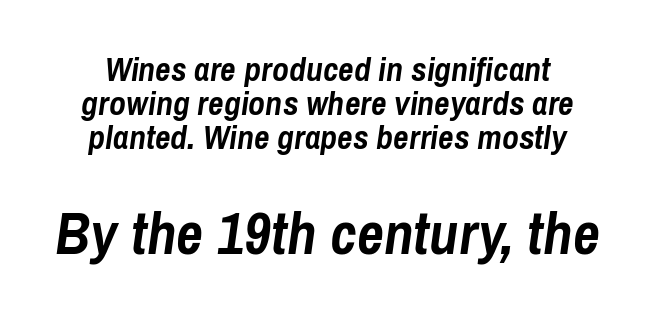
The image shows 59 px semibold, condensed type, italic (leaning right); set tight line spacing (1.0x), normal letter spacing, not underlined; the second (bottom) block is 1.74x larger; low stroke contrast and a medium x-height.
